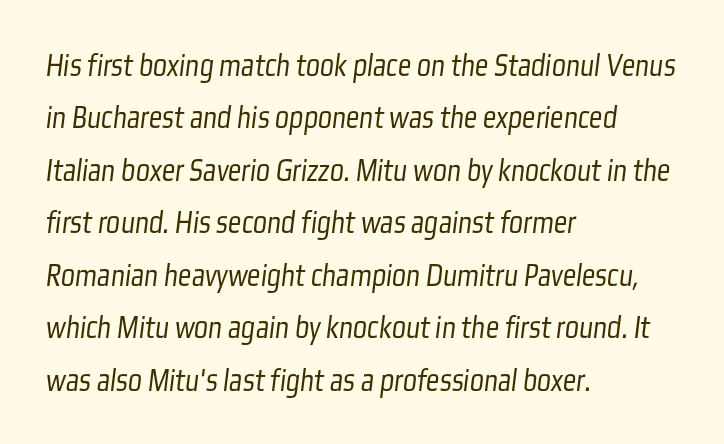
{"serif": "no", "bold": "no", "weight": "light", "width": "condensed", "stroke_contrast": "low", "x_height": "medium", "monospaced": "no", "underline": "no", "align": "left", "line_spacing": "normal", "line_spacing_ratio": 1.59, "letter_spacing": "normal", "letter_spacing_em": 0.0, "glyph_px": 33}
